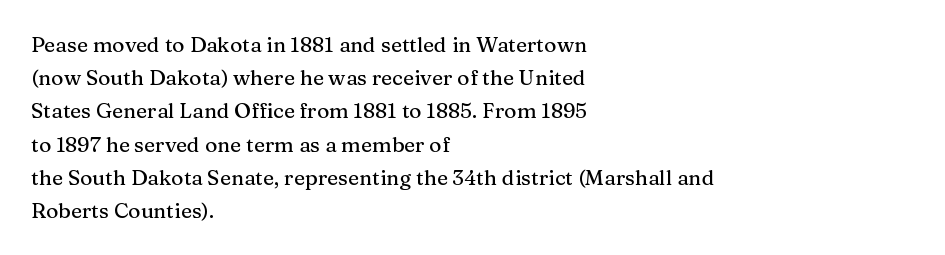
The tracking reads as untouched default to a designer's eye. Anything drawn beneath the words? Only blank space. Leading: standard. The lettering holds an erect, upright posture throughout.
